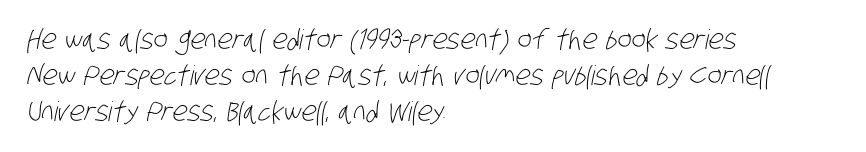
Plain, unruled lines of type. The tracking reads as untouched default to a designer's eye. Typeset ragged right — the left edge is the straight one. A light-to-regular cut is what we see here.
